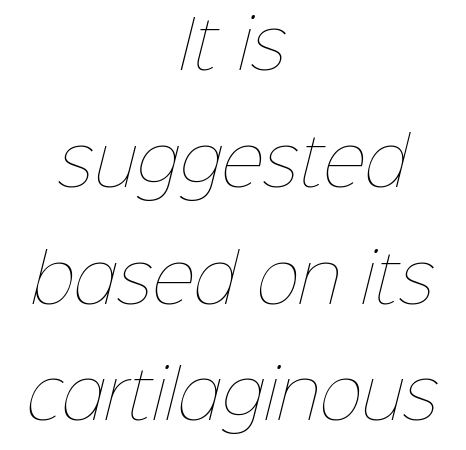
Short and long lines alike share a common midpoint. Each letter keeps its own natural width here, so spacing adapts to shape. Short note: letters normally spaced. Nothing heavy about these letters — not bold at all. Descenders hang freely into open space.
